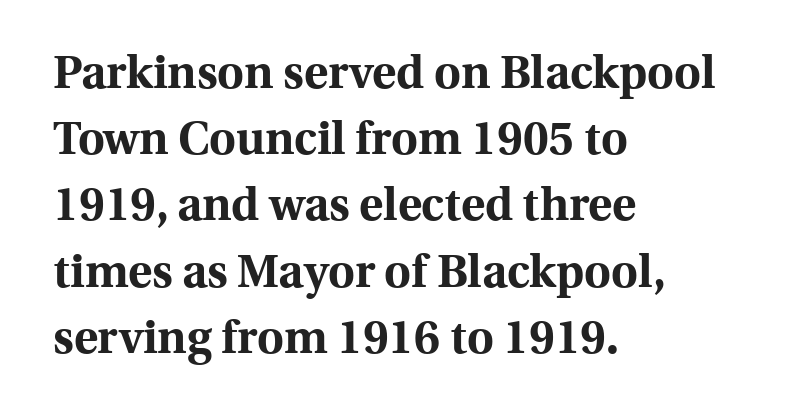
Q: Is the text bold? A: Yes.
Q: Is the text italic (slanted)? A: No, it is upright.
Q: Is the typeface a serif or a sans-serif typeface? A: Serif.
Q: Is the text underlined? A: No.
Q: How is the paragraph aligned? A: Left-aligned.
Q: Is the spacing between letters normal or unusually wide? A: Normal.
Q: Is the spacing between lines tight, normal or loose? A: Normal.
Q: Width (condensed, normal, or wide)? A: Normal.
Q: x-height? A: Medium.
Q: Monospaced? A: No.
